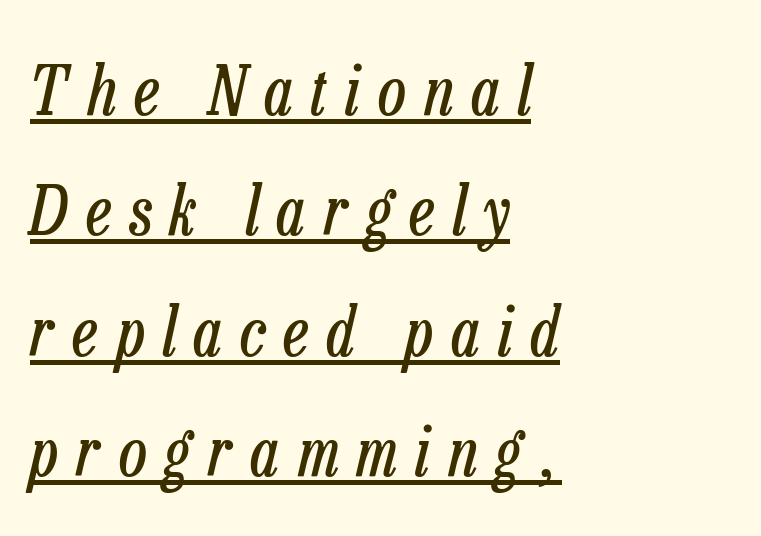
{"italic": "yes", "lean": "right", "slant_degrees": 13, "bold": "no", "weight": "regular", "width": "condensed", "stroke_contrast": "low", "x_height": "medium", "monospaced": "no", "underline": "yes", "align": "left", "line_spacing_ratio": 1.77, "letter_spacing": "wide", "letter_spacing_em": 0.27, "glyph_px": 68}
